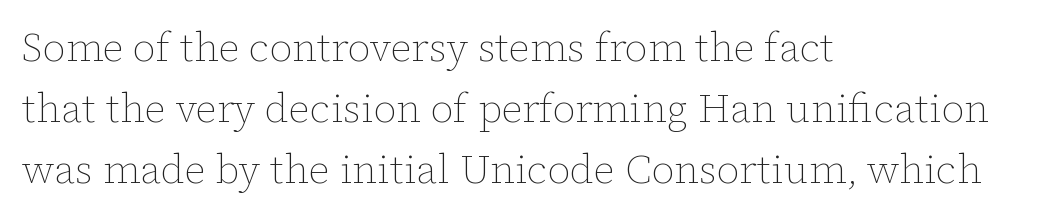
{"italic": "no", "bold": "no", "weight": "thin", "width": "normal", "stroke_contrast": "low", "x_height": "medium", "monospaced": "no", "underline": "no", "align": "left", "line_spacing": "normal", "line_spacing_ratio": 1.53, "letter_spacing": "normal", "letter_spacing_em": 0.0, "glyph_px": 40}
